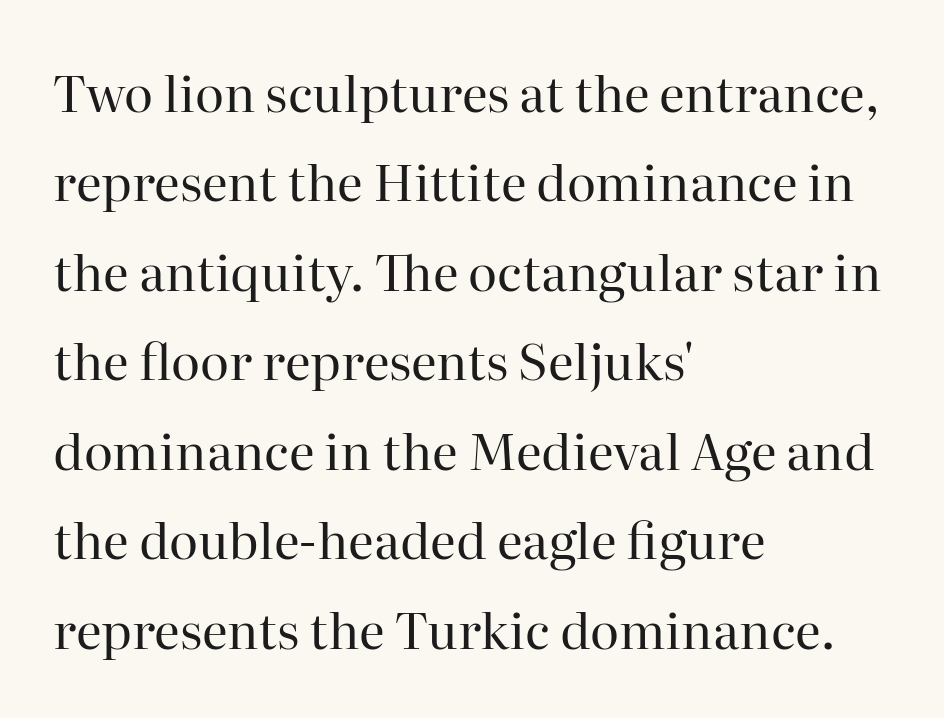
The image shows 50 px regular-weight serif type, upright; set left-aligned, line spacing 1.79x, normal letter spacing, not underlined; high stroke contrast and a medium x-height.
